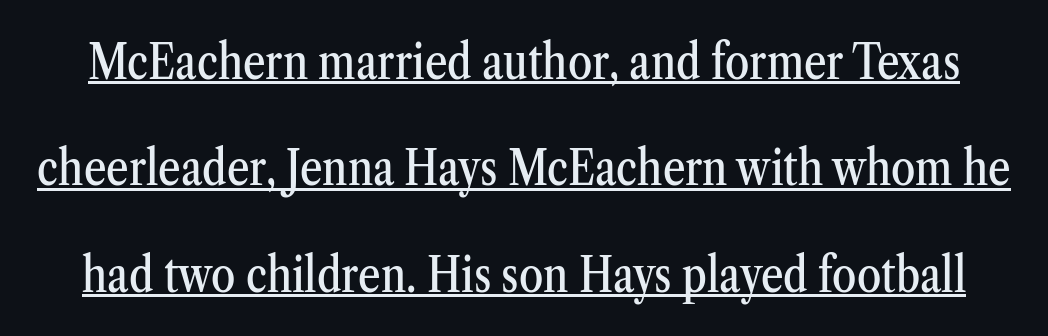
{"serif": "yes", "italic": "no", "width": "condensed", "stroke_contrast": "medium", "x_height": "medium", "monospaced": "no", "underline": "yes", "line_spacing": "loose", "line_spacing_ratio": 2.17, "letter_spacing": "normal", "letter_spacing_em": 0.0, "glyph_px": 49}
